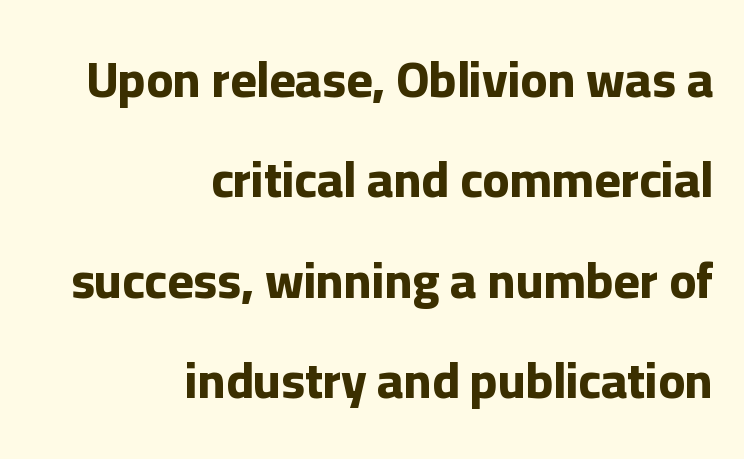
The image shows 50 px bold sans-serif type, upright; set right-aligned, loose line spacing (2.01x), normal letter spacing, not underlined; low stroke contrast and a medium x-height.
